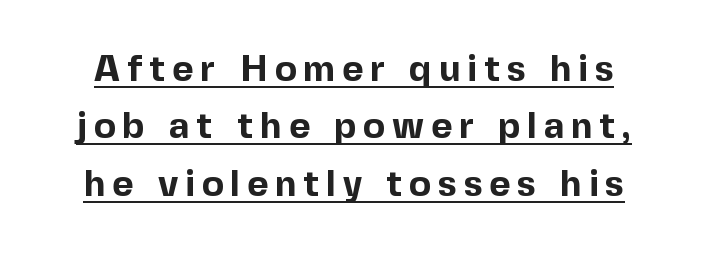
{"serif": "no", "italic": "no", "bold": "yes", "weight": "bold", "width": "normal", "x_height": "medium", "monospaced": "no", "underline": "yes", "line_spacing": "normal", "line_spacing_ratio": 1.55, "glyph_px": 37}
